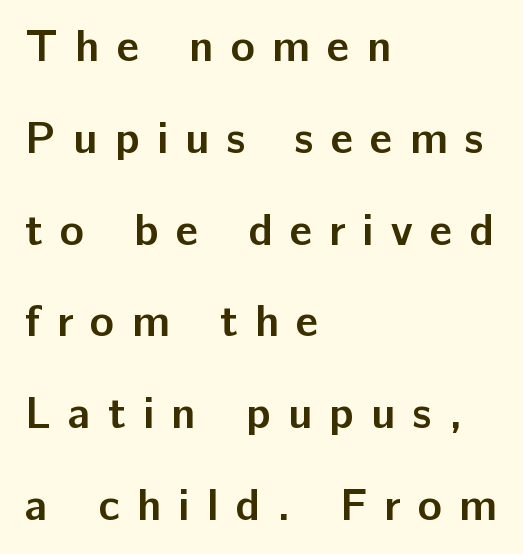
The line texture is sparse and dotted thanks to wide tracking. Is the block centered? No — it sits flush against the left margin. These lines are rendered in a variable-pitch font. The font is running at its bold setting. The zone under the glyphs is completely vacant.
